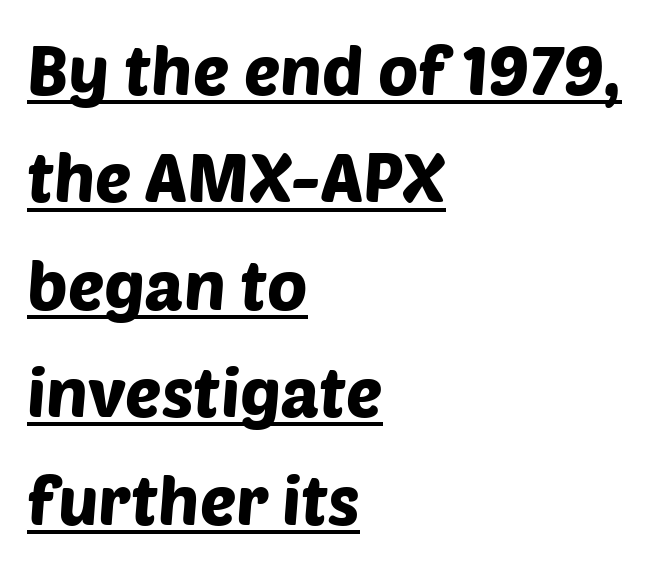
The image shows 68 px sans-serif type; set left-aligned, normal line spacing (1.58x), normal letter spacing, underlined; low stroke contrast and a large x-height.
